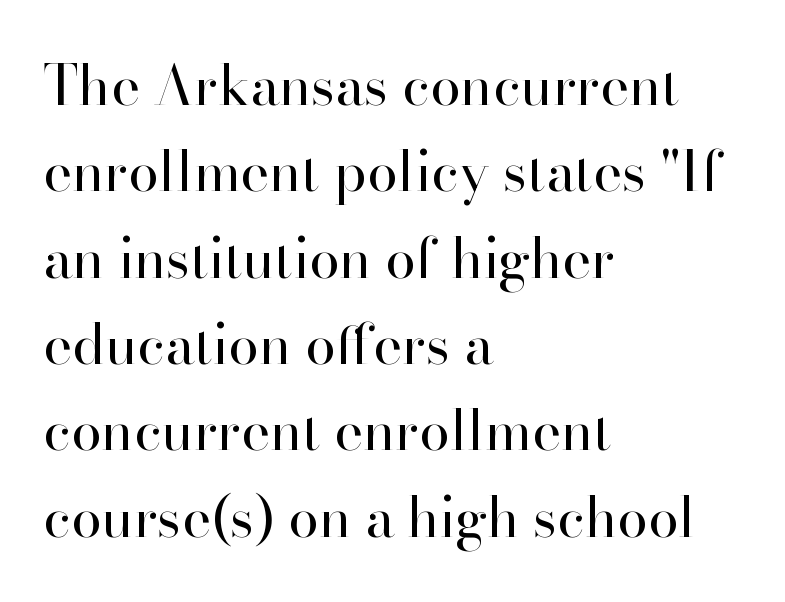
Q: Is the text bold? A: No.
Q: Is the text italic (slanted)? A: No, it is upright.
Q: Is the typeface a serif or a sans-serif typeface? A: Serif.
Q: Is the text underlined? A: No.
Q: How is the paragraph aligned? A: Left-aligned.
Q: Is the spacing between letters normal or unusually wide? A: Normal.
Q: Is the spacing between lines tight, normal or loose? A: Normal.
Q: Width (condensed, normal, or wide)? A: Normal.
Q: Stroke contrast? A: High.
Q: x-height? A: Small.
Q: Monospaced? A: No.
